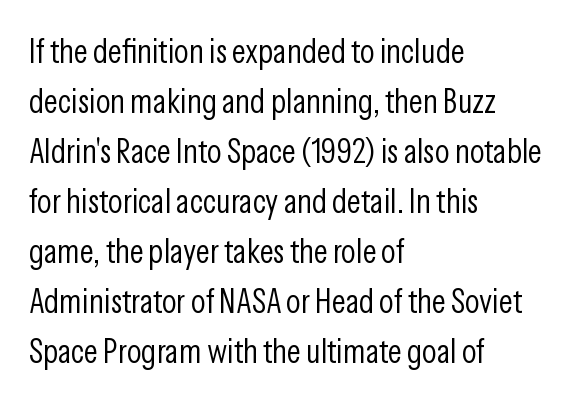
Letters have the restrained weight of plain body copy at most. The line-height multiplier appears to be the usual default. A typesetter would call this proportional, since set widths differ per character. The space beneath each line is pristine and unruled. The compositor pushed each line to the left boundary. Does the lettering tilt? It doesn't — this is upright.
